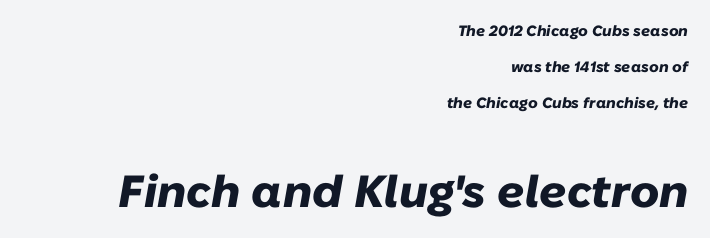
{"italic": "yes", "lean": "right", "slant_degrees": 10, "bold": "yes", "weight": "heavy", "width": "normal", "stroke_contrast": "low", "x_height": "medium", "monospaced": "no", "underline": "no", "align": "right", "line_spacing": "loose", "line_spacing_ratio": 2.39, "letter_spacing": "normal", "letter_spacing_em": 0.0, "larger_block": "second", "size_ratio": 3.0, "glyph_px": 45}
